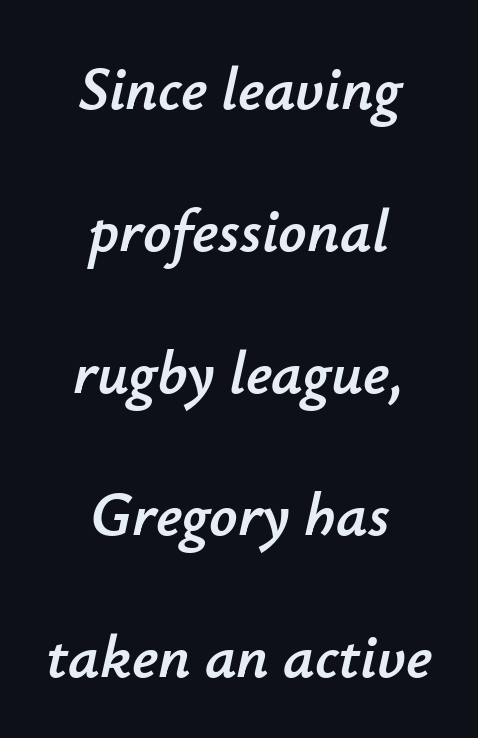
An italicized treatment has been applied to the whole sample. Leading: increased. Only glyphs here, with clear space below each row. The setting favours the middle, as headings and verse often do. The rendering uses natural spacing where letterforms have individual widths.
